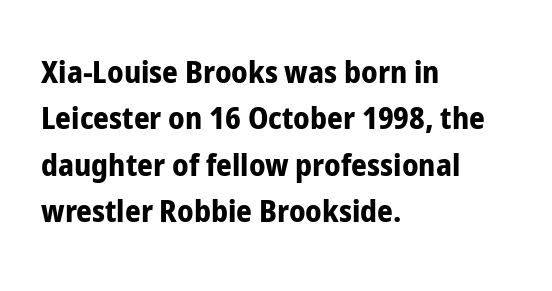
Plenty of ink on the page — the face is bold. Check where the strokes stop: nothing finishes them off — pure sans. Does the copy run flush right? No — it runs flush left. Each letter keeps its own natural width here, so spacing adapts to shape. Regular leading. Quick note: underline off.
